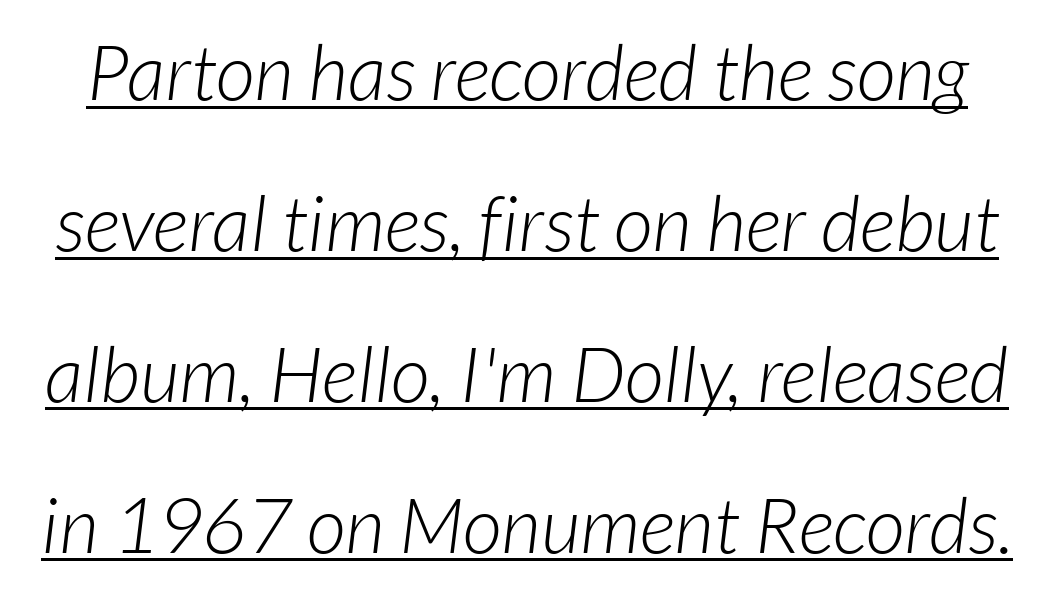
The image shows 77 px light sans-serif type; set loose line spacing (1.96x), normal letter spacing, underlined; low stroke contrast and a medium x-height.
